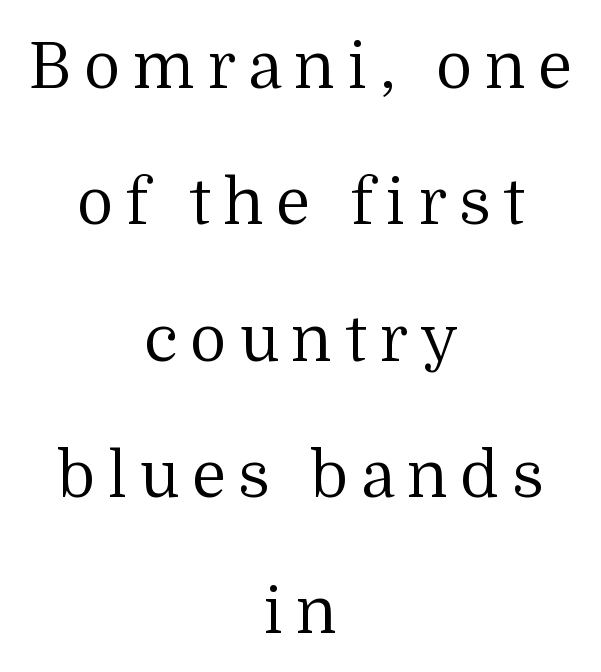
This sample uses an upright cut, with every glyph sitting square on the baseline. These glyphs show unthickened strokes, regular width or finer. These lines are rendered in a variable-pitch font. Anything drawn beneath the words? Only blank space.
